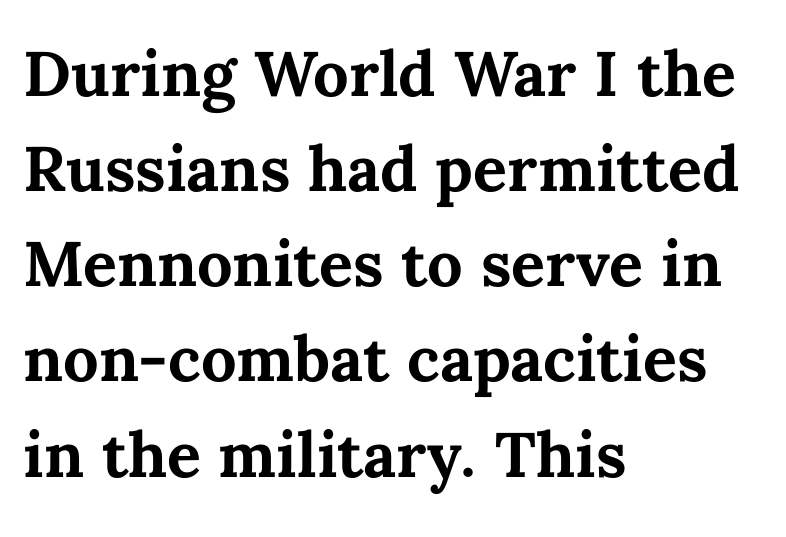
The image shows 63 px bold type, upright; set left-aligned, normal line spacing (1.51x), normal letter spacing, not underlined; medium stroke contrast and a medium x-height.
